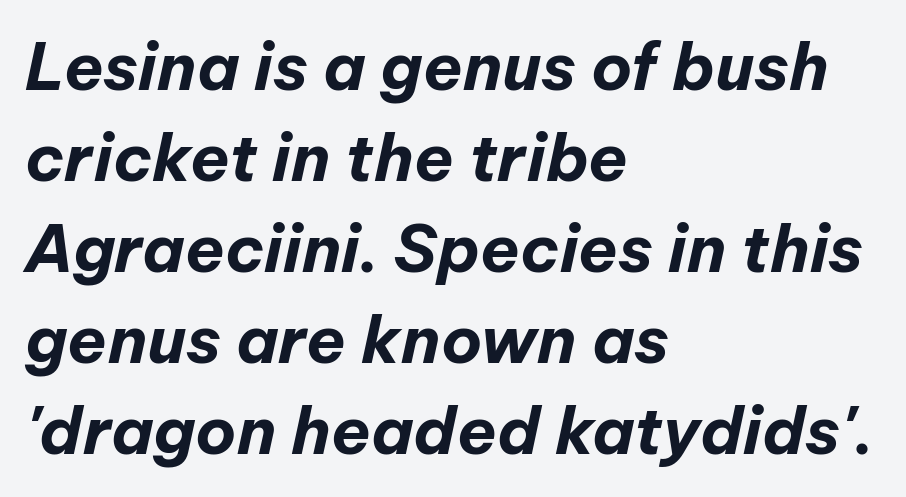
Letter spacing: default. Bare-footed words on every line. Students, this is bold: see how much ink each stroke carries. Looks like regular typesetting: each glyph gets only the width it needs.
